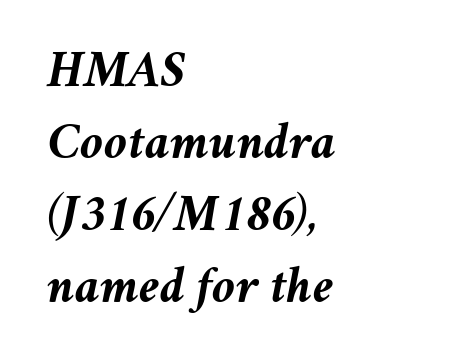
{"italic": "yes", "lean": "right", "slant_degrees": 11, "bold": "yes", "weight": "semibold", "width": "normal", "stroke_contrast": "medium", "x_height": "medium", "monospaced": "no", "underline": "no", "align": "left", "line_spacing": "normal", "line_spacing_ratio": 1.36, "letter_spacing": "normal", "letter_spacing_em": 0.0, "glyph_px": 53}
